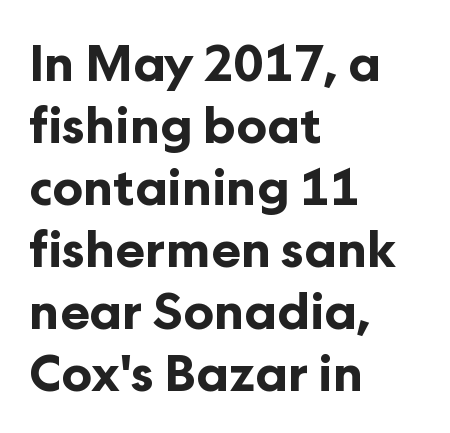
The image shows 50 px bold sans-serif type, upright; set left-aligned, line spacing 1.24x, normal letter spacing, not underlined; low stroke contrast and a medium x-height.
